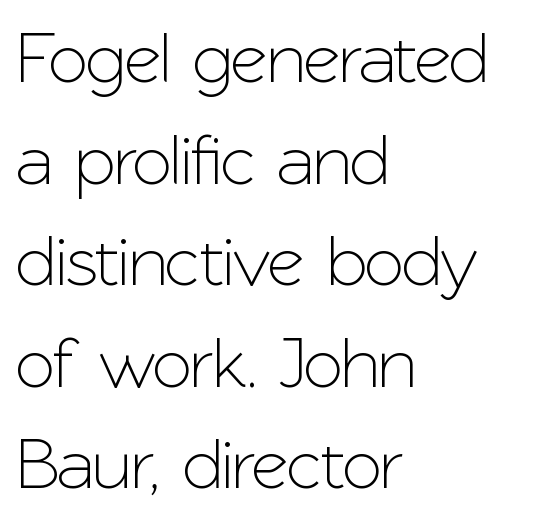
The image shows 72 px sans-serif type, upright; set left-aligned, normal line spacing (1.41x), normal letter spacing, not underlined; low stroke contrast and a medium x-height.
